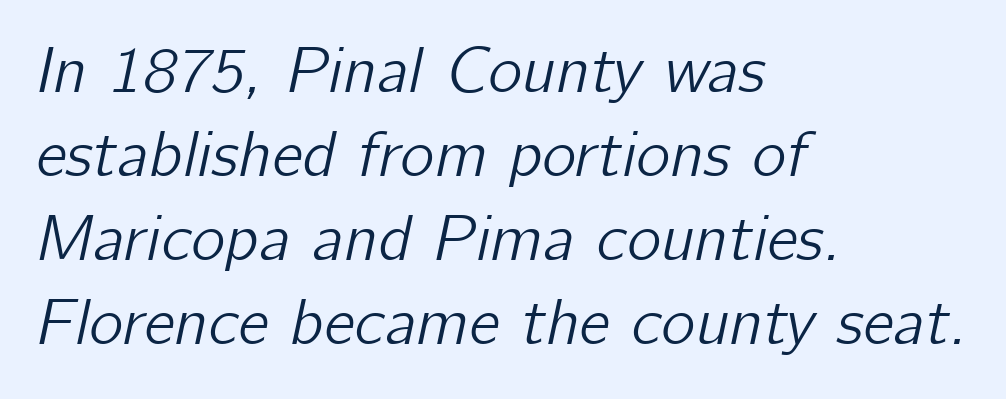
{"italic": "yes", "lean": "right", "slant_degrees": 12, "width": "normal", "stroke_contrast": "low", "x_height": "medium", "monospaced": "no", "underline": "no", "align": "left", "line_spacing": "normal", "line_spacing_ratio": 1.29, "letter_spacing": "normal", "letter_spacing_em": 0.0, "glyph_px": 65}
